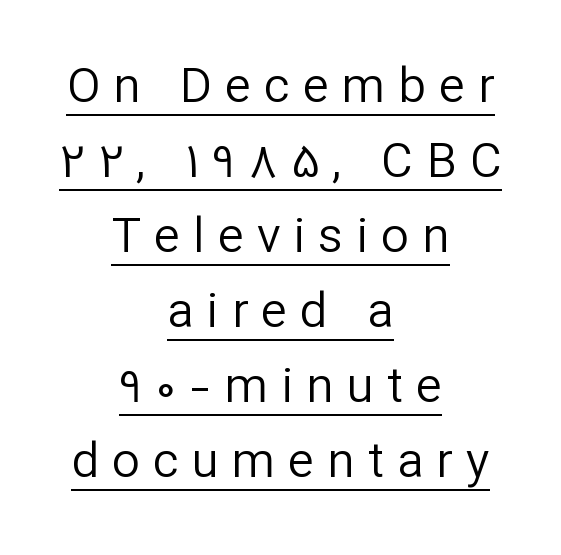
Q: Is the text bold? A: No.
Q: Is the text italic (slanted)? A: No, it is upright.
Q: Is the typeface a serif or a sans-serif typeface? A: Sans-serif.
Q: Is the text underlined? A: Yes.
Q: How is the paragraph aligned? A: Centered.
Q: Is the spacing between letters normal or unusually wide? A: Unusually wide.
Q: Is the spacing between lines tight, normal or loose? A: Normal.
Q: Width (condensed, normal, or wide)? A: Normal.
Q: Stroke contrast? A: Low.
Q: x-height? A: Medium.
Q: Monospaced? A: No.
